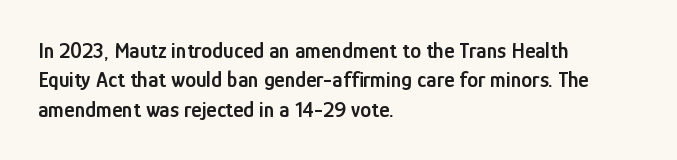
The image shows 22 px text type, upright; set left-aligned, normal line spacing (1.33x), normal letter spacing, not underlined.
